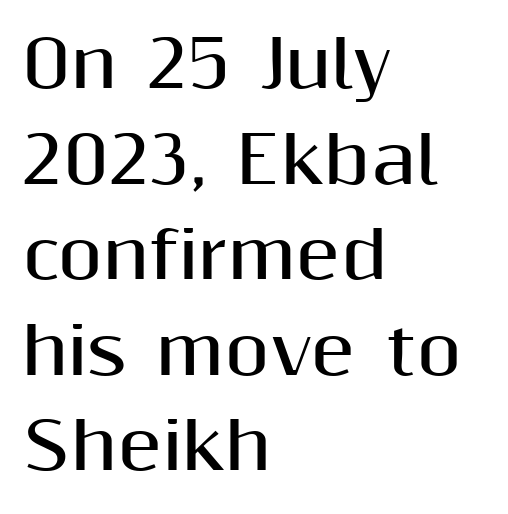
{"serif": "no", "italic": "no", "bold": "yes", "weight": "bold", "width": "normal", "stroke_contrast": "medium", "x_height": "medium", "monospaced": "no", "underline": "no", "align": "left", "line_spacing": "normal", "line_spacing_ratio": 1.47, "letter_spacing": "normal", "letter_spacing_em": 0.0, "glyph_px": 65}
